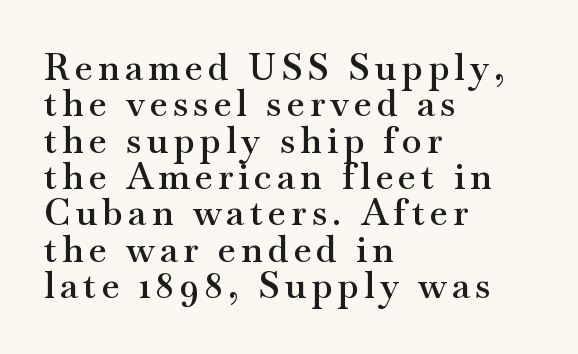
{"serif": "yes", "italic": "no", "bold": "semi", "weight": "semibold", "width": "wide", "stroke_contrast": "medium", "x_height": "small", "monospaced": "no", "underline": "no", "align": "left", "line_spacing": "tight", "line_spacing_ratio": 1.01, "glyph_px": 36}
